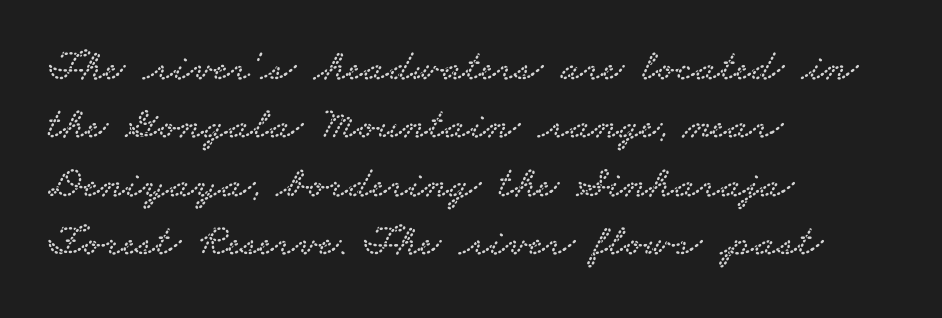
Q: Is the typeface a serif or a sans-serif typeface? A: Serif.
Q: Is the text underlined? A: No.
Q: How is the paragraph aligned? A: Left-aligned.
Q: Is the spacing between letters normal or unusually wide? A: Normal.
Q: Is the spacing between lines tight, normal or loose? A: Normal.
Q: Width (condensed, normal, or wide)? A: Wide.
Q: Stroke contrast? A: Low.
Q: x-height? A: Small.
Q: Monospaced? A: No.
